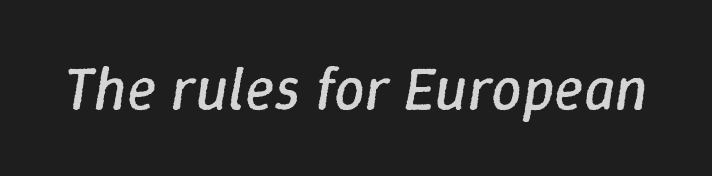
Notice how the stems are inclined rather than vertical — that's the hallmark of italics. Spacing between characters is what you'd get straight out of the box. A bare baseline throughout the passage. No chunkiness to these letters — they're not bold. Proportional: the letters do not fall into vertical columns.
